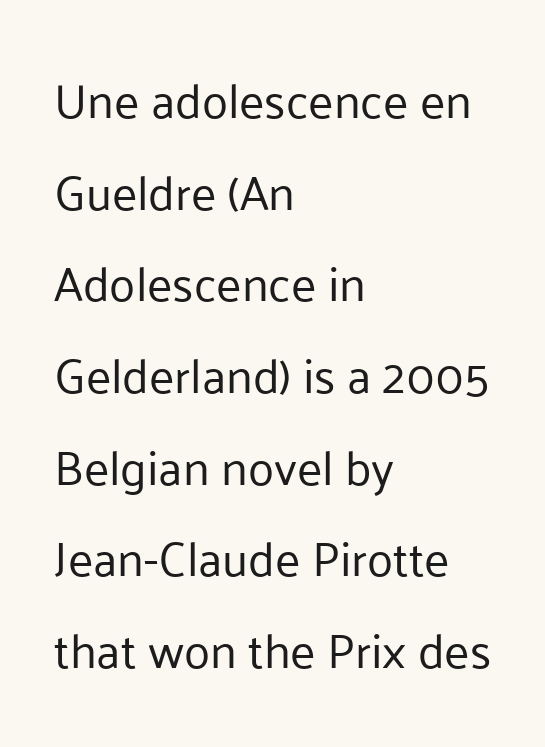
{"serif": "no", "italic": "no", "bold": "no", "weight": "regular", "width": "normal", "stroke_contrast": "low", "x_height": "medium", "monospaced": "no", "underline": "no", "align": "left", "line_spacing": "loose", "line_spacing_ratio": 1.91, "letter_spacing": "normal", "letter_spacing_em": 0.0, "glyph_px": 48}
